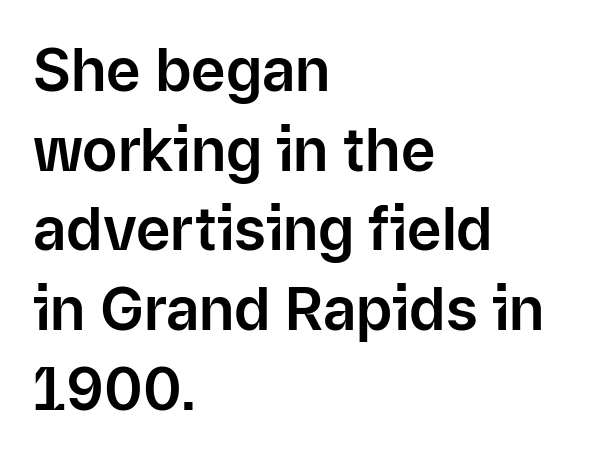
Regarding leading, the lines here are spaced in the standard way. The text was rendered using a sans face with plain stroke endings. No italicization has been applied; the sample stays upright. Look at the tracking — it's just the regular setting, nothing added.
